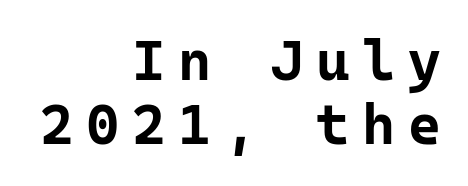
One glance says dense: line gaps are narrower than usual. Every character here occupies the same horizontal width, giving the sample a typewriter-like rhythm. The rendering shows plain stroke endings on the letterforms — a sans-serif design. Ascenders rise straight up at ninety degrees. Inter-character spacing is expanded well beyond the font's built-in metrics. Quick note: underline off.
